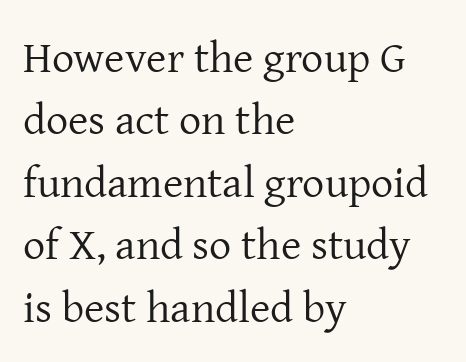
The image shows 44 px regular-weight serif type, upright; set left-aligned, normal line spacing (1.42x), normal letter spacing, not underlined; low stroke contrast and a medium x-height.
